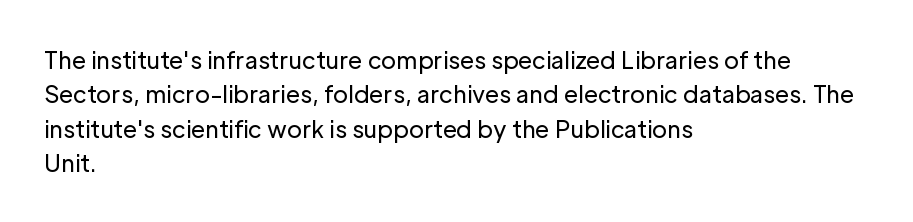
The image shows 23 px text type, upright; set left-aligned, normal line spacing (1.49x), normal letter spacing, not underlined.
